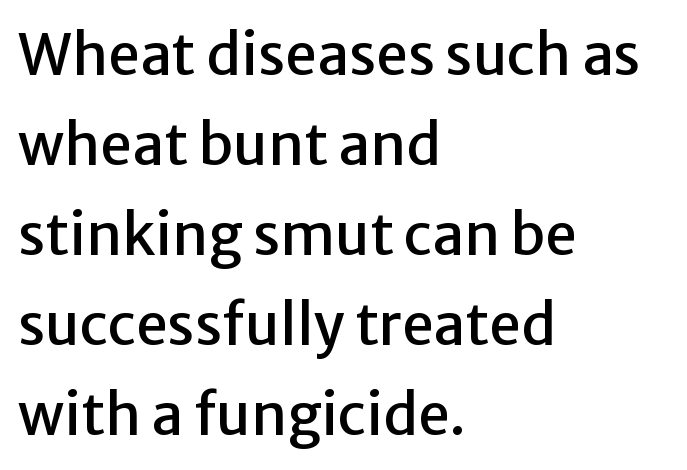
The leading is moderate, giving the passage an even texture. Each letter's strokes conclude bluntly, with no projecting serifs. Check the space under the baseline: it is left empty. Notice how the stems are strictly vertical — no italics here. Alignment: flush left. This sample has the flowing, uneven cadence of proportional lettering.
